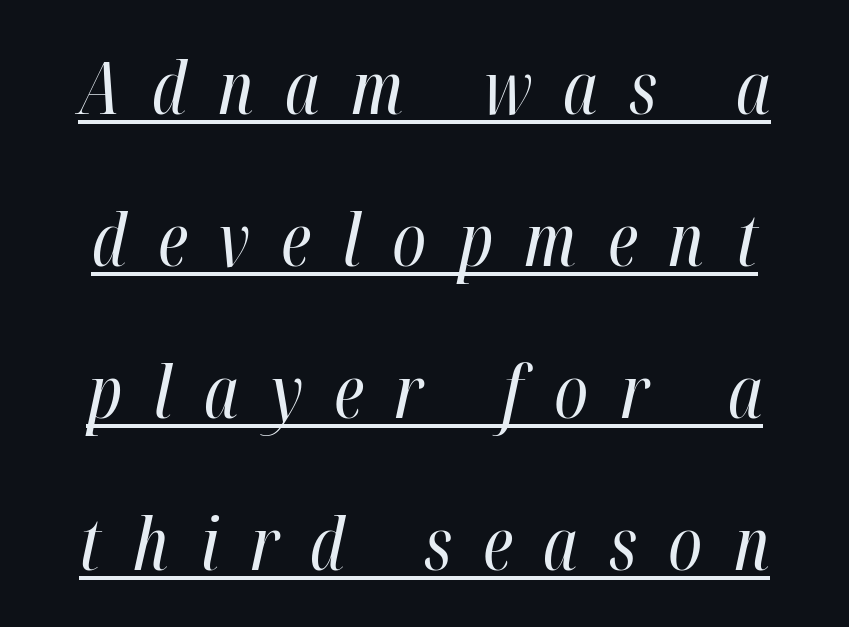
The image shows 73 px regular-weight, condensed type, italic (leaning right); set loose line spacing (2.08x), unusually wide letter spacing (+0.43 em), underlined; high stroke contrast and a medium x-height.
